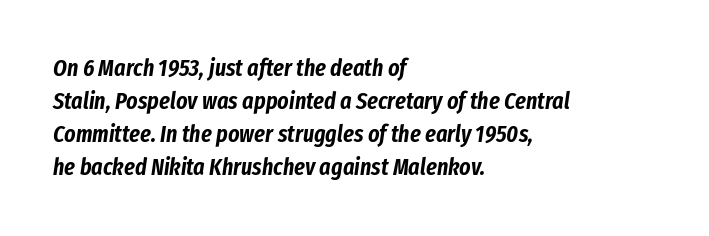
The image shows 24 px text type, italic (leaning right); set left-aligned, normal line spacing (1.38x), normal letter spacing, not underlined.
